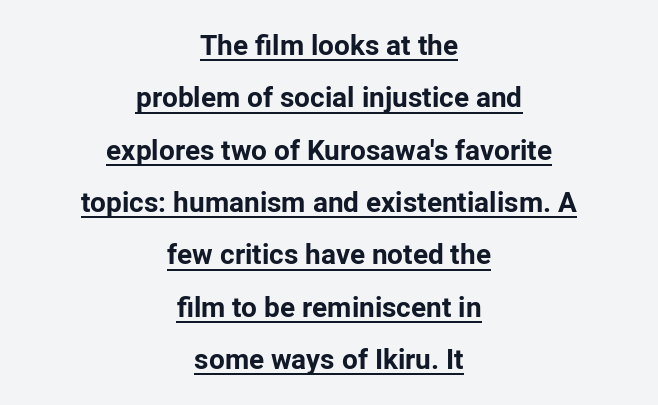
{"serif": "no", "italic": "no", "bold": "yes", "weight": "bold", "width": "normal", "stroke_contrast": "low", "x_height": "medium", "monospaced": "no", "underline": "yes", "align": "center", "line_spacing_ratio": 1.87, "letter_spacing": "normal", "letter_spacing_em": 0.0, "glyph_px": 28}
